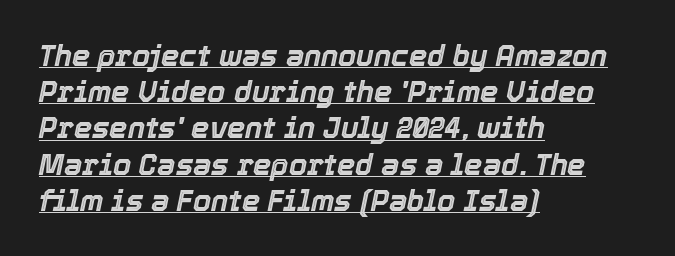
The image shows 29 px text type, italic (leaning right); set left-aligned, normal line spacing (1.25x), normal letter spacing, underlined; a medium x-height.
